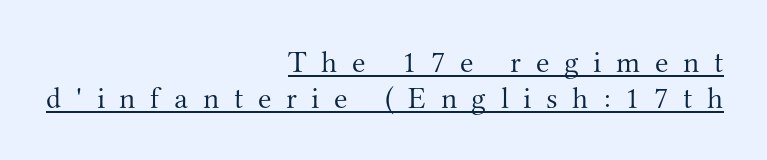
{"serif": "yes", "italic": "no", "bold": "no", "weight": "light", "width": "normal", "stroke_contrast": "medium", "x_height": "small", "monospaced": "no", "underline": "yes", "align": "right", "line_spacing_ratio": 1.16, "letter_spacing": "wide", "letter_spacing_em": 0.47, "glyph_px": 31}
